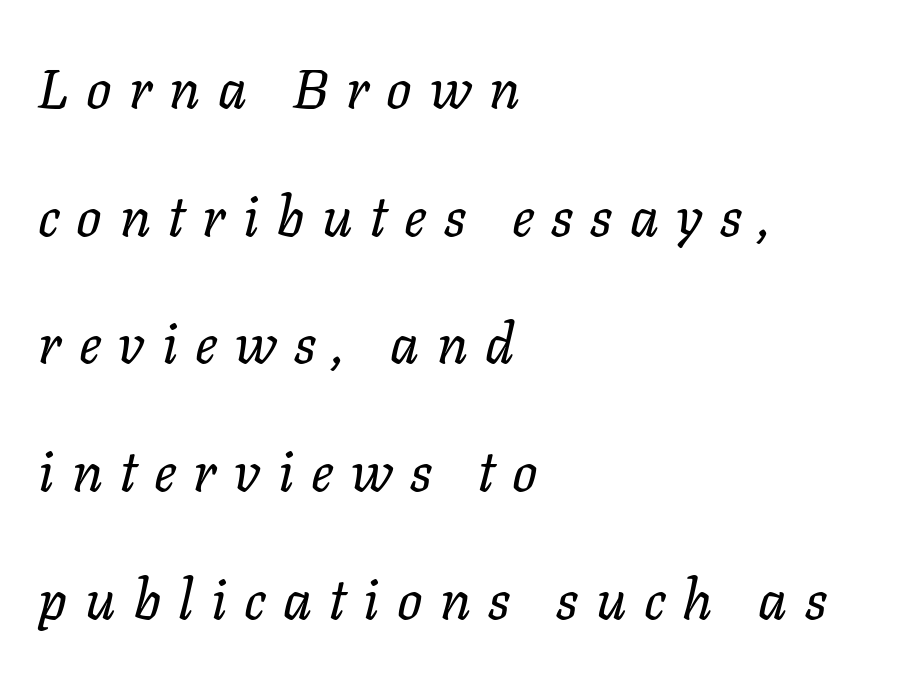
Each letter keeps its own natural width here, so spacing adapts to shape. These lines are set flush left with a ragged right edge. How are the letters spaced? Widely, with obvious added tracking. Emphasis-style slanted type is in use. On a weight scale, this lands at 450 or below.
